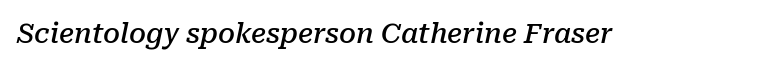
Is the type slanted? Yes — the strokes lean at a clear angle. Compared with an ordinary text face, these strokes are moderately heavier — a semibold. Type without underlining. Honestly, the letter spacing is just normal — you wouldn't notice it.
